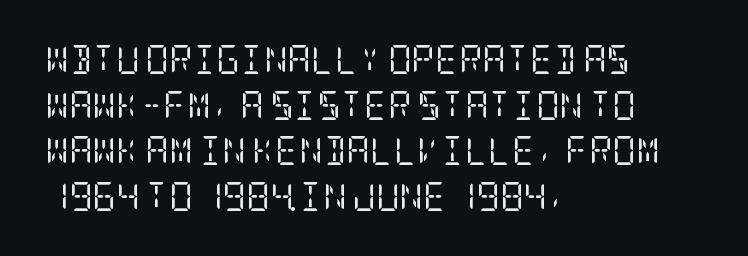
{"serif": "yes", "italic": "no", "bold": "no", "weight": "regular", "width": "condensed", "stroke_contrast": "low", "x_height": "large", "underline": "no", "align": "left", "line_spacing": "normal", "line_spacing_ratio": 1.57, "letter_spacing": "normal", "letter_spacing_em": 0.0, "glyph_px": 29}
